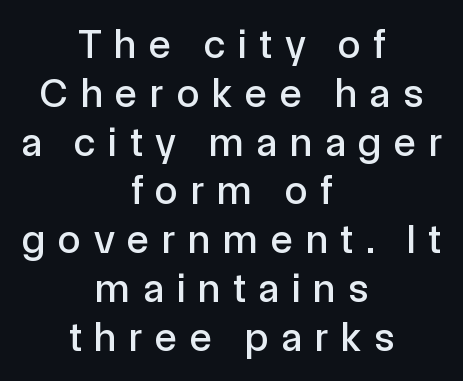
The image shows 41 px sans-serif type, upright; set centered, line spacing 1.19x, unusually wide letter spacing (+0.31 em), not underlined; a medium x-height.
